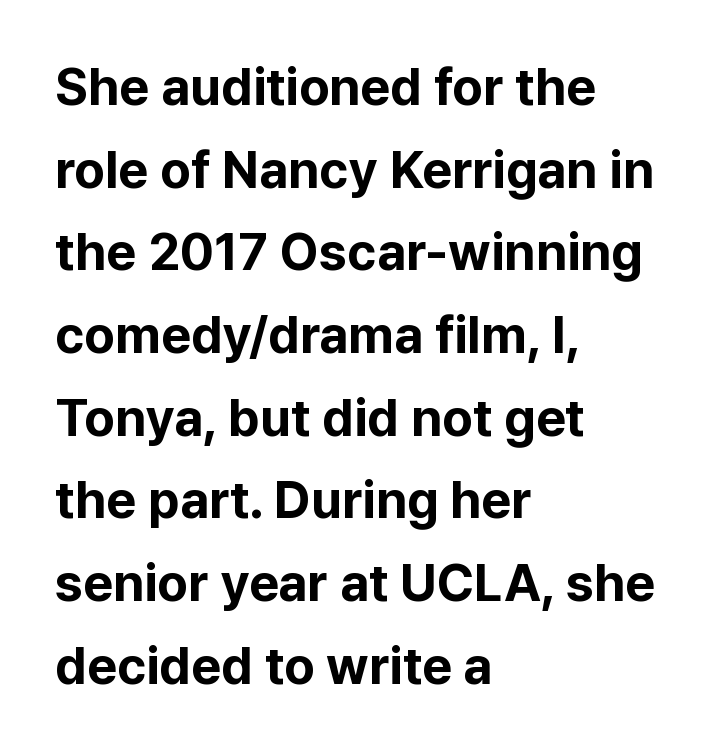
{"serif": "no", "italic": "no", "bold": "yes", "weight": "bold", "width": "normal", "stroke_contrast": "low", "x_height": "medium", "monospaced": "no", "underline": "no", "align": "left", "line_spacing": "normal", "line_spacing_ratio": 1.59, "letter_spacing": "normal", "letter_spacing_em": 0.0, "glyph_px": 52}
